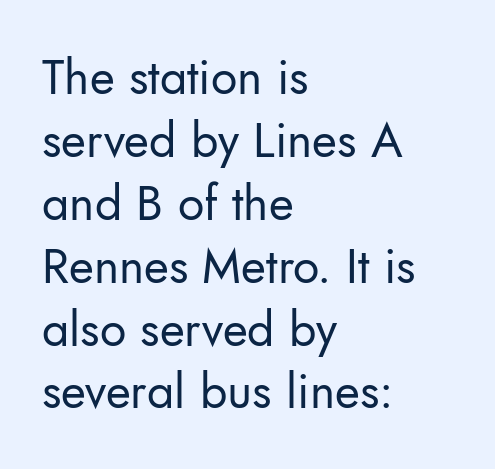
Nope, not italic — everything's standing straight. These lines keep a tight, regular rhythm from letter to letter. Note the varied advance widths — an 'i' is clearly narrower than an 'm'. Beneath every word, the page is bare. The typesetting does not lean heavy: it is not bold.
